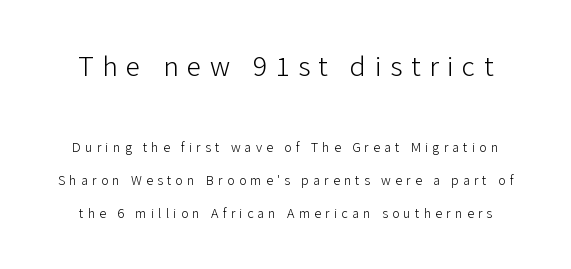
The image shows 29 px light sans-serif type, upright; set loose line spacing (2.34x), unusually wide letter spacing (+0.3 em), not underlined; the first (top) block is 2.07x larger; low stroke contrast and a medium x-height.
